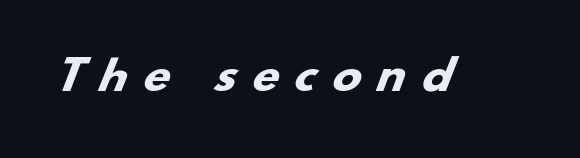
Q: Is the text bold? A: Yes.
Q: Is the typeface a serif or a sans-serif typeface? A: Sans-serif.
Q: Is the text underlined? A: No.
Q: Is the spacing between letters normal or unusually wide? A: Unusually wide.
Q: Width (condensed, normal, or wide)? A: Wide.
Q: Stroke contrast? A: Low.
Q: x-height? A: Small.
Q: Monospaced? A: No.
